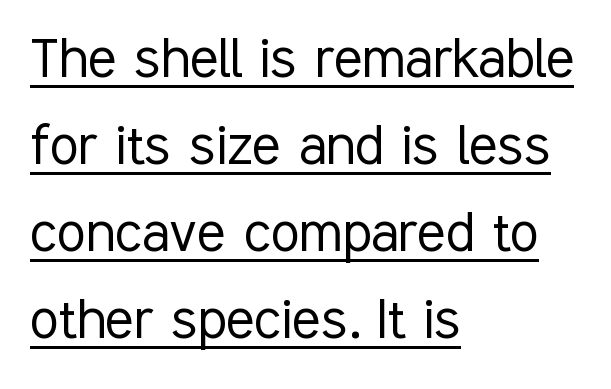
The image shows 66 px light, condensed sans-serif type, upright; set left-aligned, normal line spacing (1.32x), normal letter spacing, underlined; low stroke contrast and a medium x-height.
